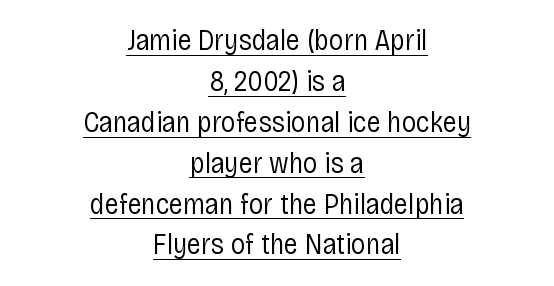
The horizontal fit of the characters is conventional and even. Vertically, the passage feels balanced, rows spaced as you'd expect. Nothing heavy about these letters — not bold at all. Do the characters align in a grid? No, the font is proportional. Does the copy run flush right? No — it is centered line by line. Italic: no, the glyphs are upright roman.
